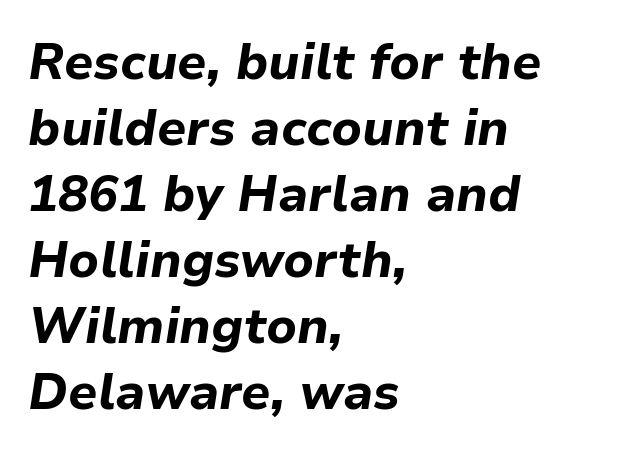
Teacher's note: observe the even left margin — that is flush-left alignment. The letters advance in unequal steps, a hallmark of proportional type. A clean baseline with only descenders dipping below it. When letters slant like this, we call the style italic. In terms of leading, this rendering sits right in the middle. I'd describe the lettering as bold — thick and assertive.
